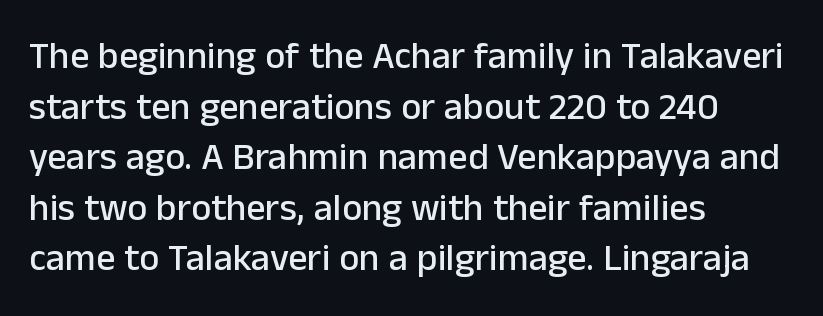
The face used here is proportionally spaced, like ordinary book or web type. Does the copy run flush right? No — it runs flush left. This sample keeps an unexceptional amount of space between lines. The rendering keeps characters at their native spacing. Does the type have serifs? No, each stem ends abruptly. Any mark beneath the type? The region is blank.
